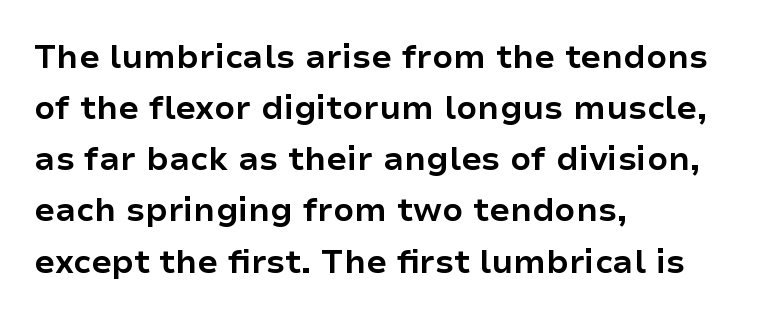
The image shows 33 px bold sans-serif type, upright; set left-aligned, normal line spacing (1.55x), normal letter spacing, not underlined; low stroke contrast and a medium x-height.
